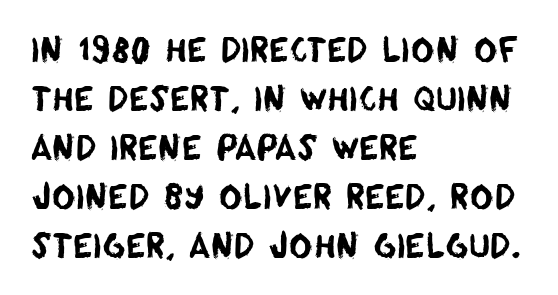
{"serif": "no", "width": "normal", "stroke_contrast": "low", "x_height": "large", "monospaced": "no", "underline": "no", "align": "left", "line_spacing": "normal", "line_spacing_ratio": 1.53, "letter_spacing": "normal", "letter_spacing_em": 0.0, "glyph_px": 32}
